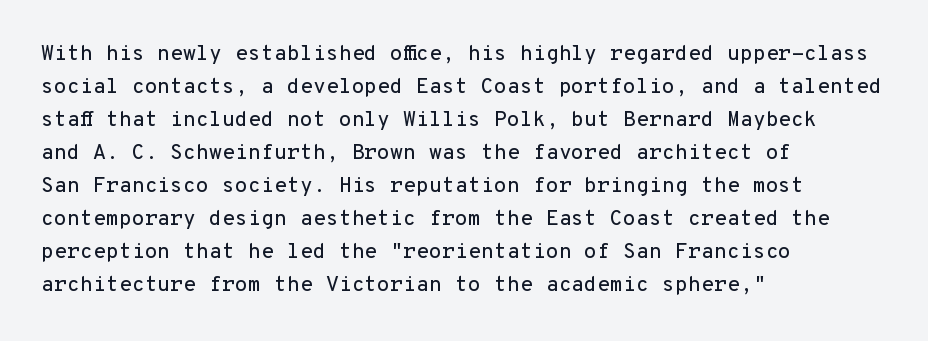
Q: Is the text italic (slanted)? A: No, it is upright.
Q: Is the text underlined? A: No.
Q: How is the paragraph aligned? A: Left-aligned.
Q: Is the spacing between letters normal or unusually wide? A: Normal.
Q: Is the spacing between lines tight, normal or loose? A: Normal.
